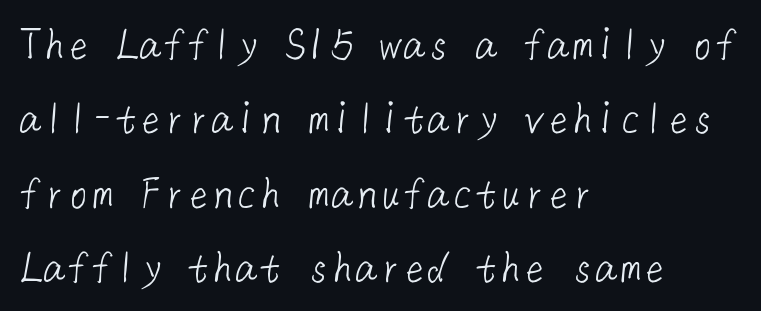
{"serif": "no", "bold": "no", "weight": "light", "width": "normal", "stroke_contrast": "low", "x_height": "medium", "underline": "no", "align": "left", "line_spacing": "normal", "line_spacing_ratio": 1.55, "letter_spacing": "normal", "letter_spacing_em": 0.0, "glyph_px": 48}
